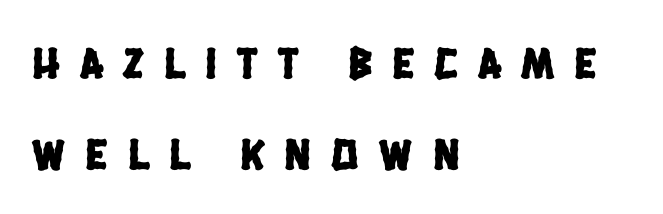
{"serif": "no", "width": "condensed", "stroke_contrast": "low", "x_height": "large", "monospaced": "no", "underline": "no", "align": "left", "line_spacing": "loose", "line_spacing_ratio": 2.02, "letter_spacing": "wide", "letter_spacing_em": 0.45, "glyph_px": 45}
